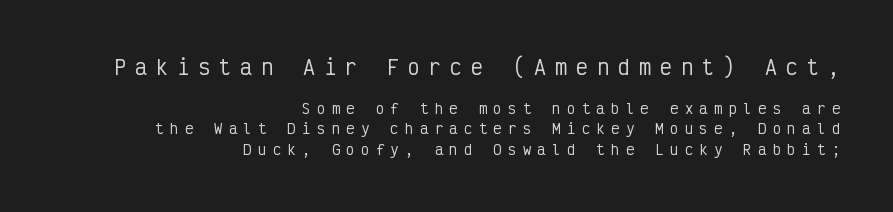
The image shows 20 px text type, upright; set right-aligned, normal line spacing (1.45x), unusually wide letter spacing (+0.45 em), not underlined; the first (top) block is 1.43x larger.
